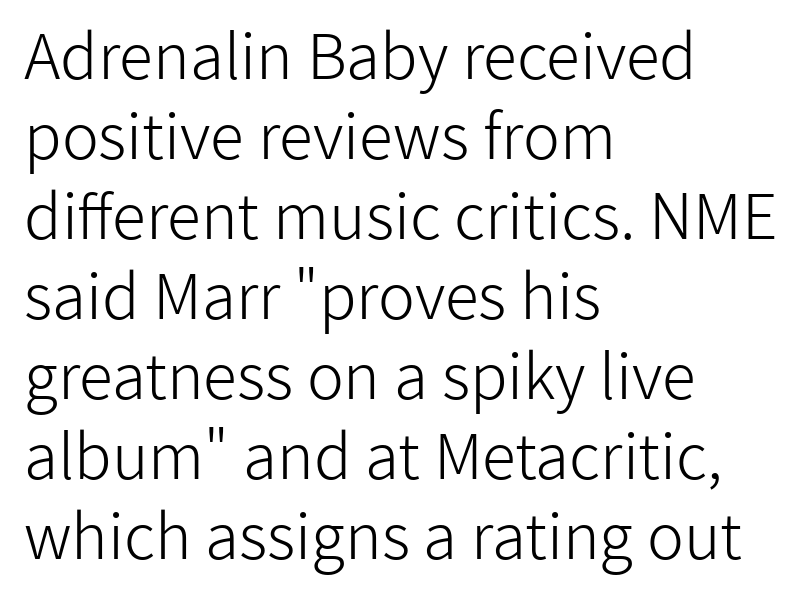
Q: Is the text bold? A: No.
Q: Is the text italic (slanted)? A: No, it is upright.
Q: Is the typeface a serif or a sans-serif typeface? A: Sans-serif.
Q: Is the text underlined? A: No.
Q: How is the paragraph aligned? A: Left-aligned.
Q: Is the spacing between letters normal or unusually wide? A: Normal.
Q: Is the spacing between lines tight, normal or loose? A: Normal.
Q: Width (condensed, normal, or wide)? A: Normal.
Q: Stroke contrast? A: Low.
Q: x-height? A: Medium.
Q: Monospaced? A: No.
